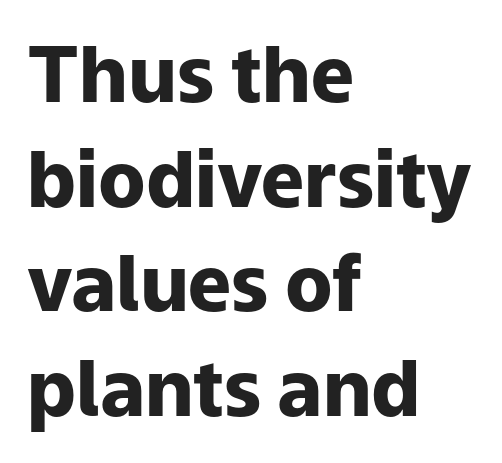
{"serif": "no", "italic": "no", "bold": "yes", "weight": "heavy", "width": "normal", "stroke_contrast": "low", "x_height": "medium", "monospaced": "no", "underline": "no", "align": "left", "line_spacing": "normal", "line_spacing_ratio": 1.36, "letter_spacing": "normal", "letter_spacing_em": 0.0, "glyph_px": 77}
